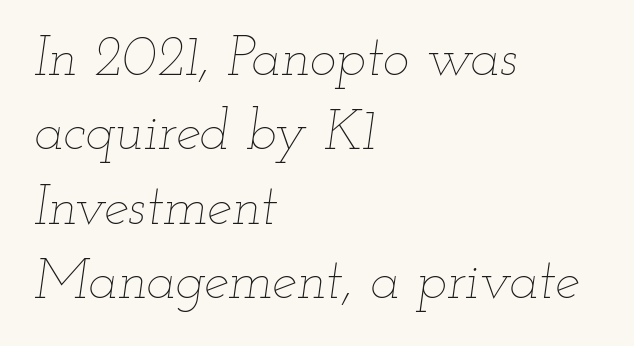
{"italic": "yes", "lean": "right", "slant_degrees": 12, "bold": "no", "weight": "thin", "width": "wide", "stroke_contrast": "low", "x_height": "small", "monospaced": "no", "underline": "no", "align": "left", "line_spacing": "normal", "line_spacing_ratio": 1.33, "letter_spacing": "normal", "letter_spacing_em": 0.0, "glyph_px": 56}
